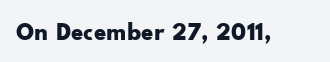
The image shows 25 px bold type, upright; set normal letter spacing, not underlined.
